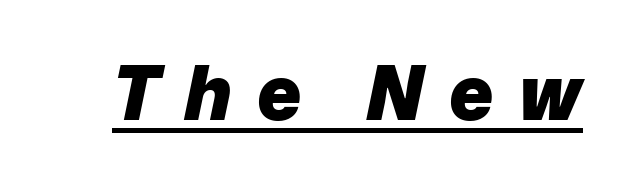
Note the varied advance widths — an 'i' is clearly narrower than an 'm'. The face used here is rendered with a markedly widened letterfit. The words here are underlined. Notice how the stems are inclined rather than vertical — that's the hallmark of italics. The characters look thick and weighty, a clear bold.
